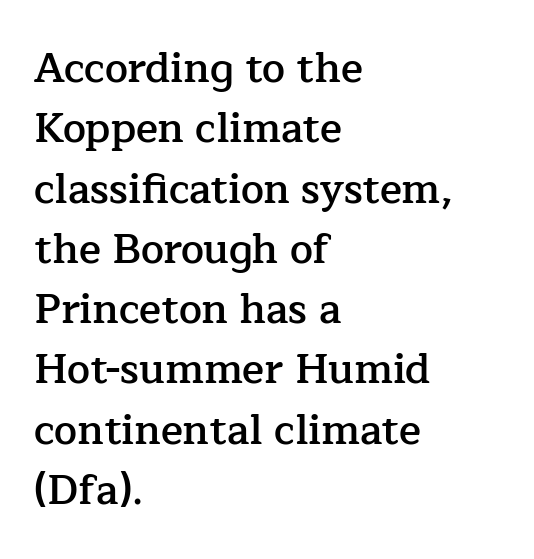
{"serif": "yes", "italic": "no", "bold": "semi", "weight": "semibold", "width": "normal", "stroke_contrast": "low", "x_height": "medium", "monospaced": "no", "underline": "no", "align": "left", "line_spacing": "normal", "line_spacing_ratio": 1.47, "letter_spacing": "normal", "letter_spacing_em": 0.0, "glyph_px": 41}
